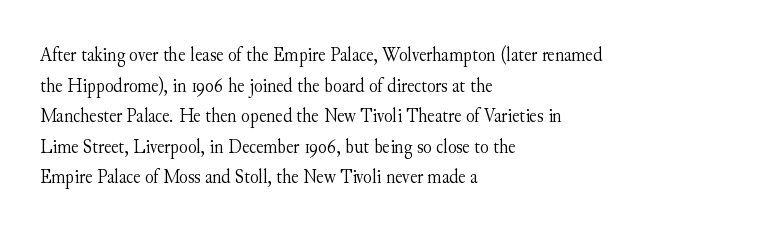
If you drew a line through each stem, it would be perfectly vertical. Students, observe: this is what conventionally led text looks like. Alignment: flush left. Decoration check: the copy has no underline.
